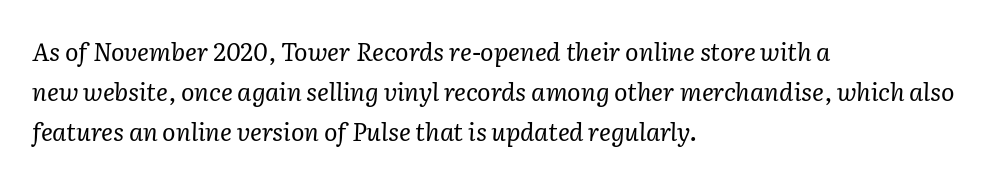
A typesetter would call this zero additional tracking. Type without underlining. An italicized treatment has been applied to the whole sample. The font is comparable to plain body text, perhaps lighter. Notice how descenders clear the ascenders below comfortably — that's standard leading.
